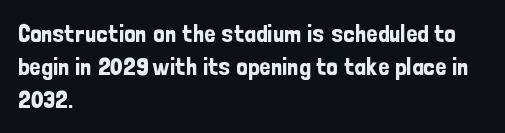
{"italic": "no", "underline": "no", "align": "left", "line_spacing": "normal", "line_spacing_ratio": 1.33, "letter_spacing": "normal", "letter_spacing_em": 0.0, "glyph_px": 25}
